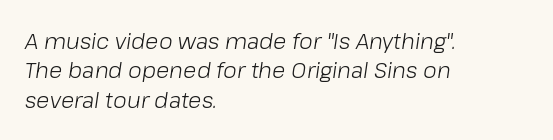
Q: Is the text bold? A: No.
Q: Is the text italic (slanted)? A: Yes, it leans right by about 8 degrees.
Q: Is the text underlined? A: No.
Q: How is the paragraph aligned? A: Left-aligned.
Q: Is the spacing between letters normal or unusually wide? A: Normal.
Q: Is the spacing between lines tight, normal or loose? A: Normal.
